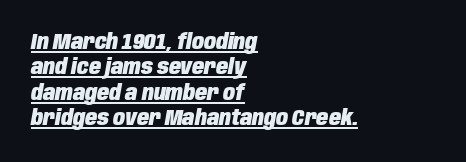
{"italic": "yes", "lean": "right", "slant_degrees": 10, "bold": "yes", "underline": "yes", "align": "left", "line_spacing": "tight", "line_spacing_ratio": 1.15, "letter_spacing": "normal", "letter_spacing_em": 0.0, "glyph_px": 22}
